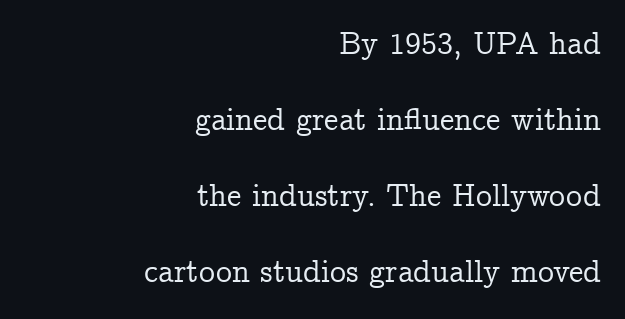
{"serif": "yes", "italic": "no", "width": "normal", "stroke_contrast": "low", "x_height": "medium", "monospaced": "no", "underline": "no", "align": "right", "line_spacing": "loose", "line_spacing_ratio": 2.38, "letter_spacing": "normal", "letter_spacing_em": 0.0, "glyph_px": 32}
